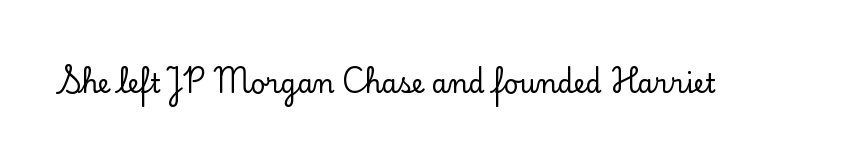
{"italic": "no", "underline": "no", "letter_spacing": "normal", "letter_spacing_em": 0.0, "glyph_px": 26}
